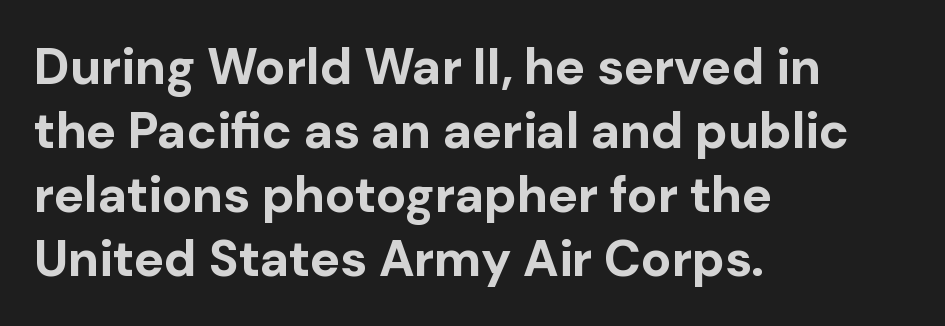
The image shows 50 px bold sans-serif type, upright; set left-aligned, normal line spacing (1.28x), normal letter spacing, not underlined; low stroke contrast and a medium x-height.
